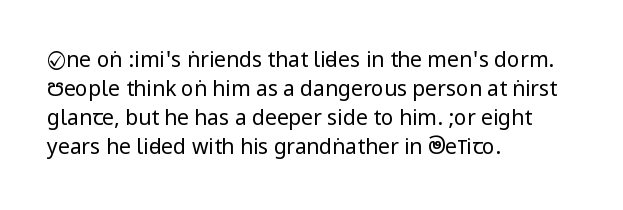
Letters rest on an invisible, unmarked baseline. Heaviness? Minimal to ordinary, like unemphasized prose. The rendering anchors every line to the left-hand side. The line-height multiplier appears to be the usual default.
